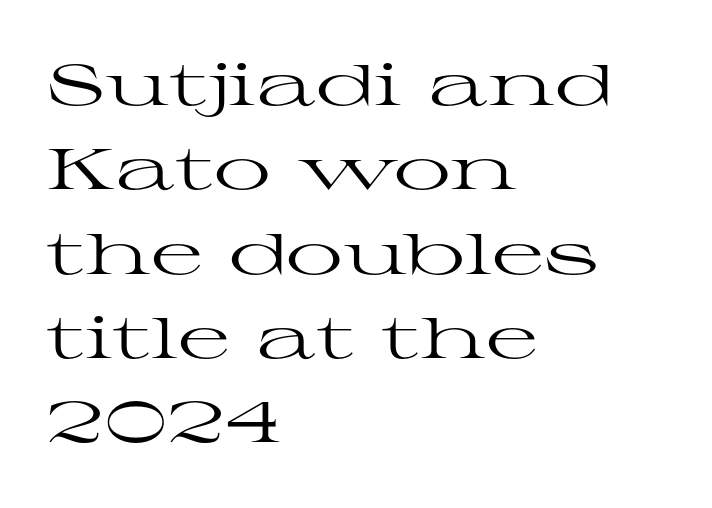
The image shows 57 px regular-weight, wide serif type, upright; set left-aligned, normal line spacing (1.48x), normal letter spacing, not underlined; high stroke contrast and a medium x-height.
